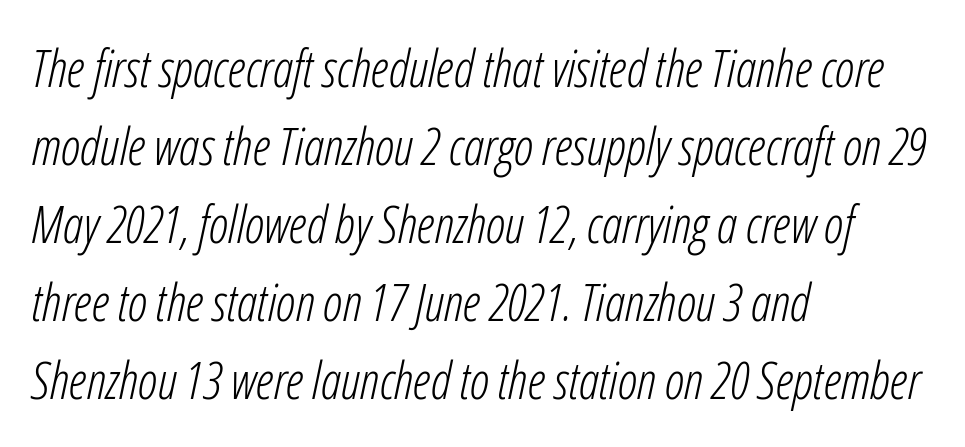
Each letter keeps its own natural width here, so spacing adapts to shape. No extra tracking has been applied to these lines. The baseline area is clear. Line starts are locked; line ends wander.
